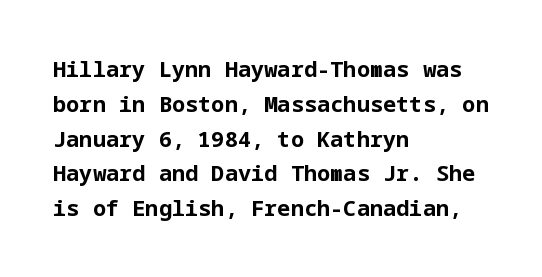
{"italic": "no", "bold": "yes", "underline": "no", "align": "left", "line_spacing": "normal", "line_spacing_ratio": 1.58, "letter_spacing": "normal", "letter_spacing_em": 0.0, "glyph_px": 22}
